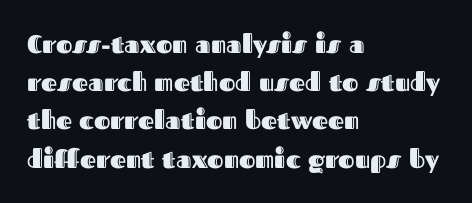
The image shows 25 px text type, upright; set left-aligned, normal line spacing (1.53x), normal letter spacing, not underlined.
